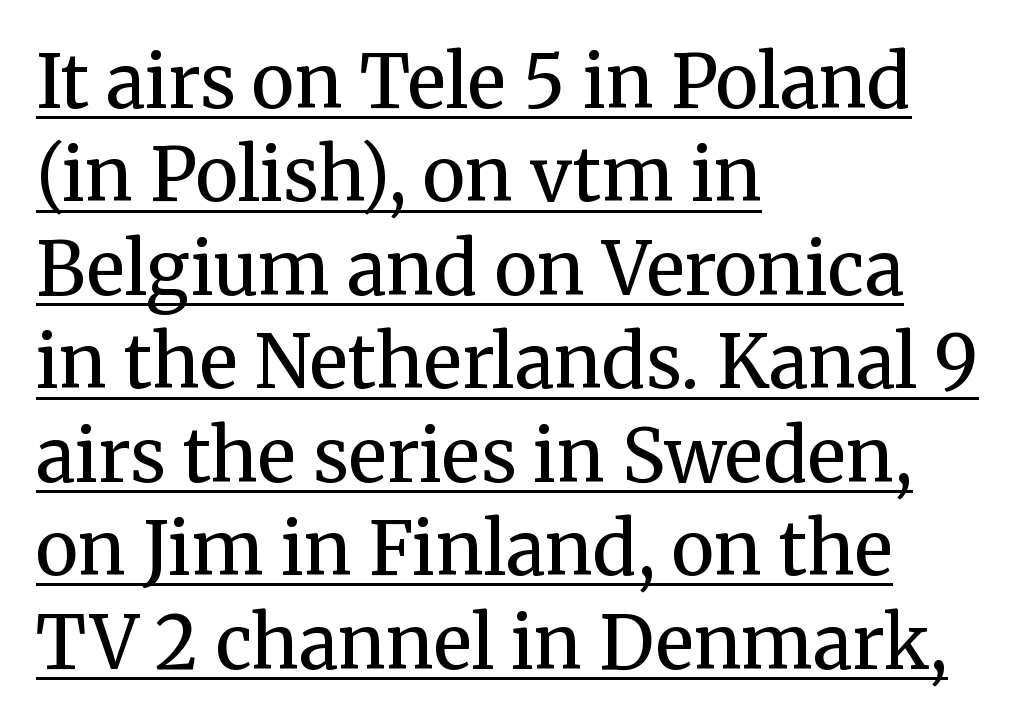
Students, observe the line beneath the letters — that is underlining. Each new line begins a customary step beneath the previous one. This rendering employs a face with finishing strokes, i.e., a serif. Vertical strokes here are truly vertical.
